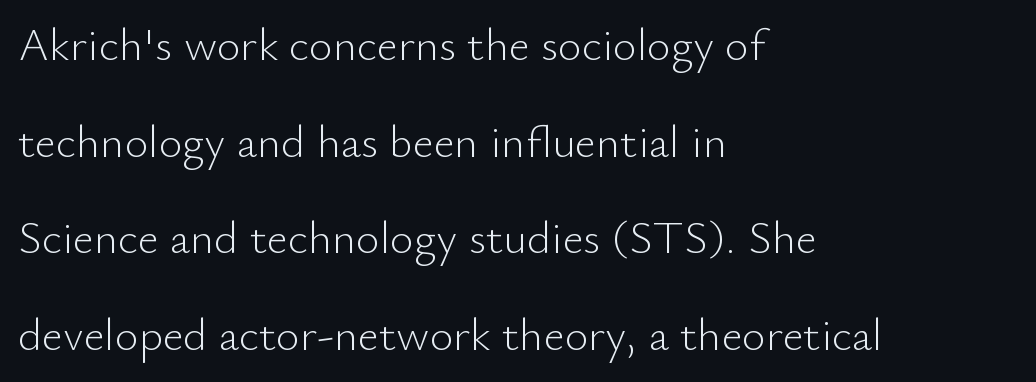
{"serif": "no", "italic": "no", "bold": "no", "weight": "light", "width": "normal", "stroke_contrast": "low", "x_height": "small", "monospaced": "no", "underline": "no", "align": "left", "line_spacing": "loose", "line_spacing_ratio": 2.1, "letter_spacing": "normal", "letter_spacing_em": 0.0, "glyph_px": 46}
